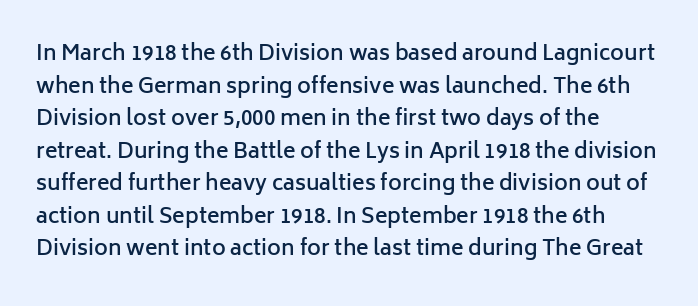
Decoration check: the copy has no underline. If you drew a ruler down the left edge, every line would touch it. How would I describe the line gaps? Plain and ordinary. The characters look somewhat weighty, a semibold short of true bold. Ordinary non-slanted type is in use.
